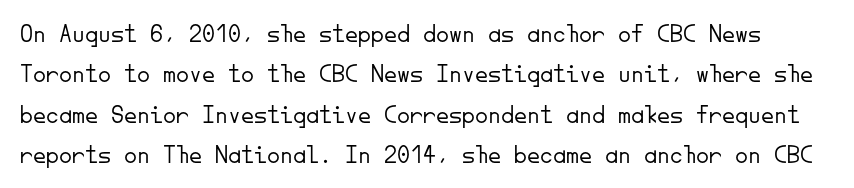
Is there any slant? The stems are plumb. The words here are not underlined. A quiet, ordinary-to-light weight characterises the typeface. The tracking reads as untouched default to a designer's eye.
